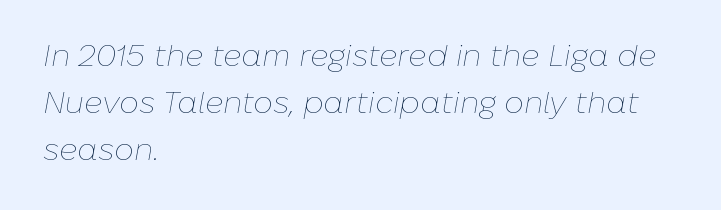
Honestly, there is no underline to notice here at all. Think standard paragraph weight, or any step lighter than that. The rendering uses a moderate line-height, typical for paragraphs. Spacing verdict: proportional, widths tailored to each character. Where is the straight margin? On the left. Designer's note — italics engaged.
